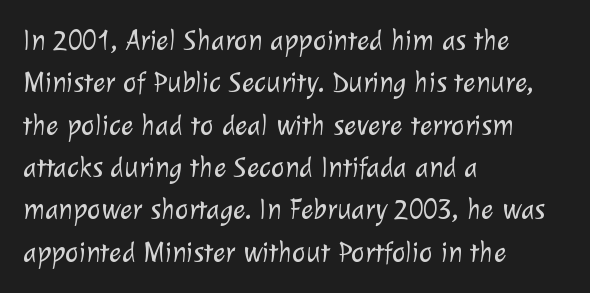
The image shows 29 px light sans-serif type; set left-aligned, normal line spacing (1.46x), normal letter spacing, not underlined; low stroke contrast and a medium x-height.
